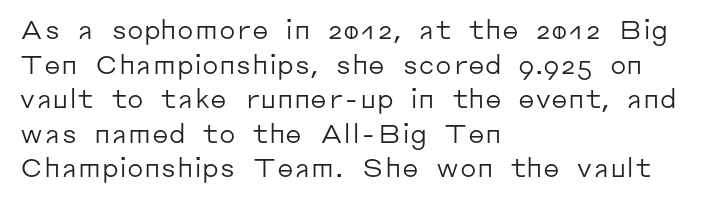
No chunkiness to these letters — they're not bold. A classic flush-left, rag-right setting is used for this passage. One glance says typical: line gaps are just what's usual. The letters sit at their default tracking, neither squeezed nor spread.
